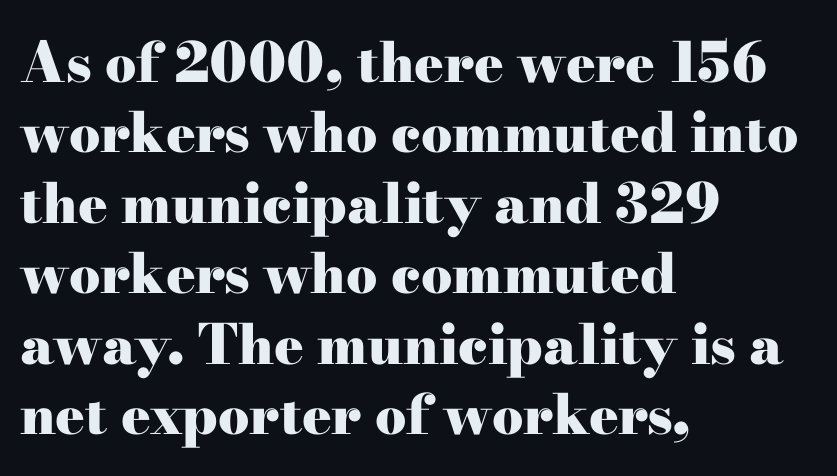
Each word holds together tightly as a unit, with standard inter-letter gaps. These lines are rendered in a variable-pitch font. Examine the stroke ends and you'll spot serifs. Lines of text with bare space underneath.
